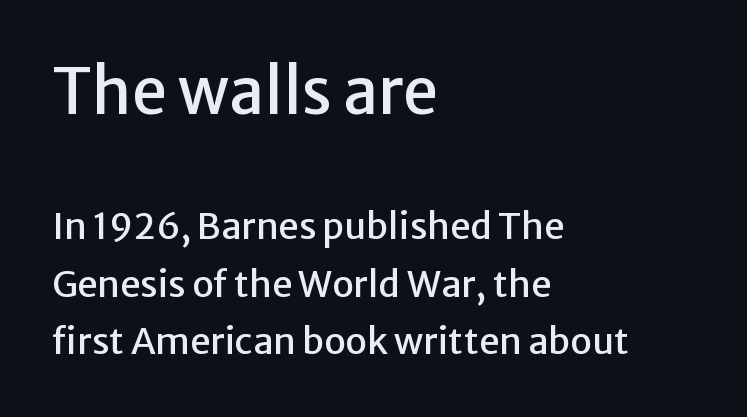
The image shows 63 px sans-serif type, upright; set left-aligned, normal line spacing (1.6x), normal letter spacing, not underlined; the first (top) block is 1.75x larger; low stroke contrast and a medium x-height.
